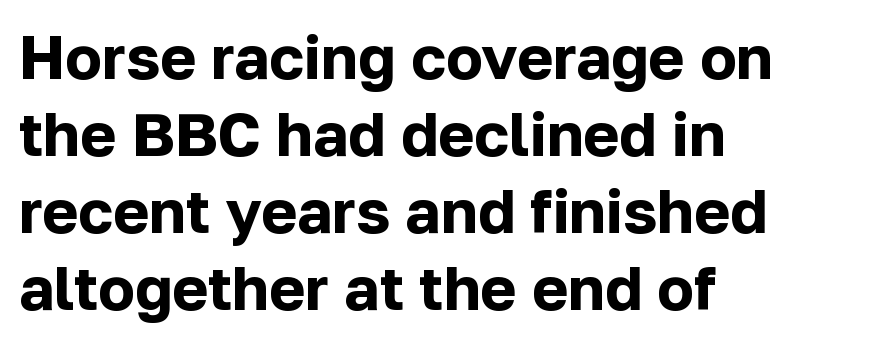
A full-strength bold gives these letters their thick strokes. The letters advance in unequal steps, a hallmark of proportional type. A classic flush-left, rag-right setting is used for this passage. Nothing sits at the stroke ends, so this counts as sans-serif.
